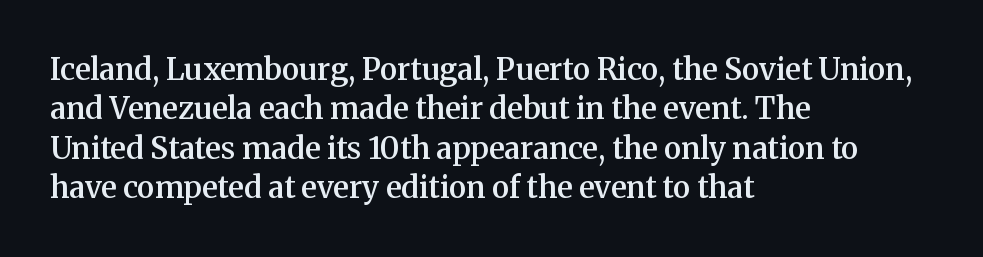
The image shows 30 px semibold serif type, upright; set left-aligned, normal line spacing (1.31x), normal letter spacing, not underlined; medium stroke contrast and a medium x-height.
